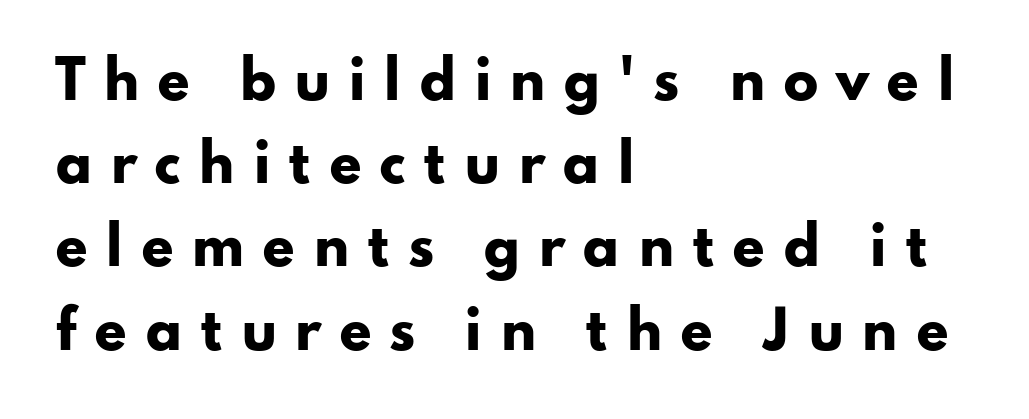
Visually the block forms a straight wall on the left and a jagged coastline on the right. Notice how thick the strokes are: this is what a full bold looks like. Note the varied advance widths — an 'i' is clearly narrower than an 'm'. Unlike italic type, these characters show no tilt at all.
